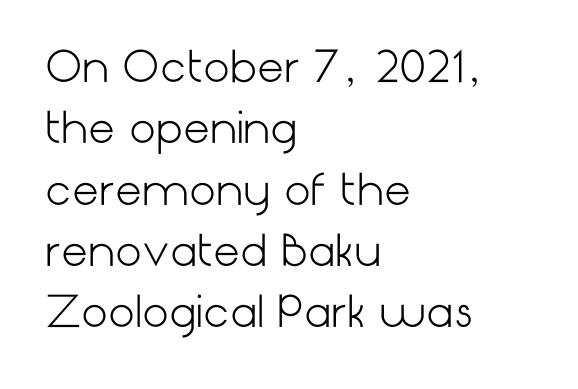
The string is rendered with underlining switched off. Notice how the stems are strictly vertical — no italics here. Layout note: lines flush left. Letterform terminals end flat and unadorned throughout the passage. These glyphs show unthickened strokes, regular width or finer.
